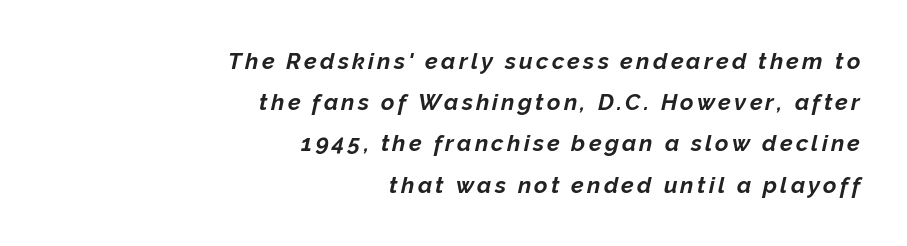
{"italic": "yes", "lean": "right", "slant_degrees": 12, "bold": "yes", "underline": "no", "align": "right", "line_spacing_ratio": 1.79, "glyph_px": 23}
